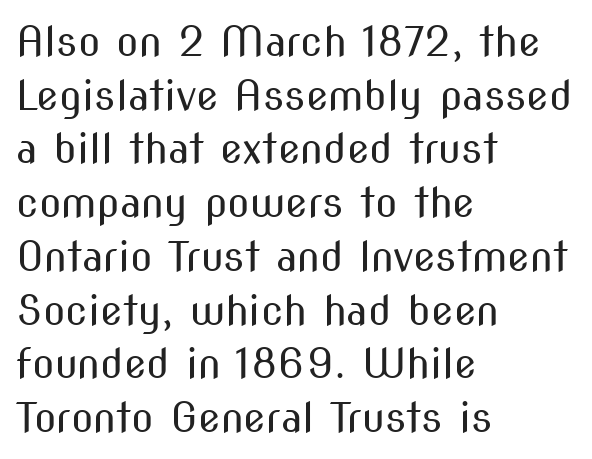
The image shows 41 px regular-weight, condensed sans-serif type, upright; set left-aligned, normal line spacing (1.31x), normal letter spacing, not underlined; medium stroke contrast and a medium x-height.
